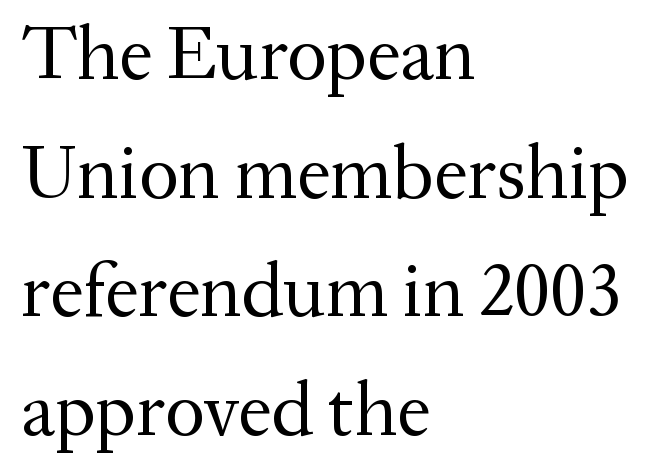
The image shows 76 px regular-weight serif type, upright; set left-aligned, normal line spacing (1.56x), normal letter spacing, not underlined; medium stroke contrast and a medium x-height.
